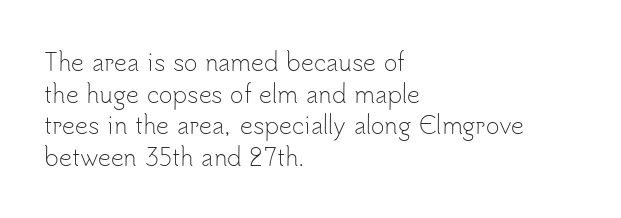
Q: Is the text bold? A: No.
Q: Is the text italic (slanted)? A: No, it is upright.
Q: Is the text underlined? A: No.
Q: How is the paragraph aligned? A: Left-aligned.
Q: Is the spacing between letters normal or unusually wide? A: Normal.
Q: Is the spacing between lines tight, normal or loose? A: Normal.
